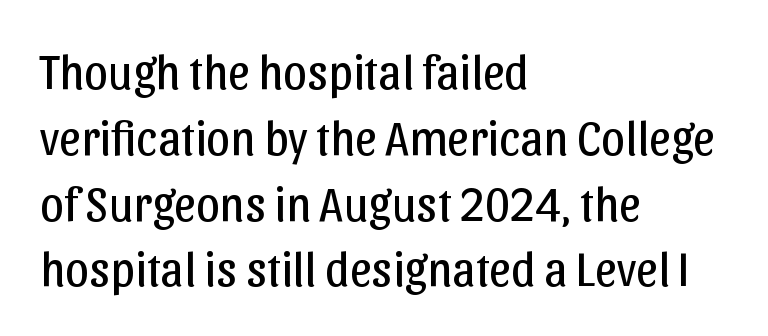
Only glyphs here, with clear space below each row. Proportional: the letters do not fall into vertical columns. Compared with a typical body face, this is equally light or lighter still. Casual observation: everything's shoved over to the left. Notice how the stems are strictly vertical — no italics here. Is this a sans? Yes — the strokes have no serifs.
